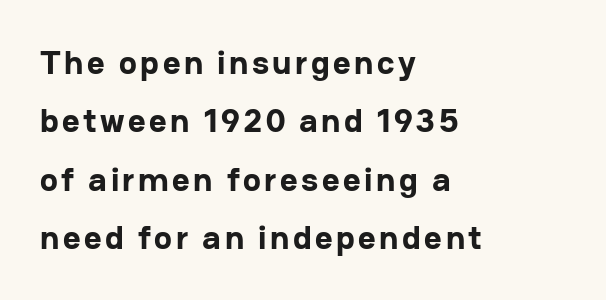
The image shows 34 px bold sans-serif type, upright; set left-aligned, line spacing 1.72x, not underlined; low stroke contrast and a medium x-height.
